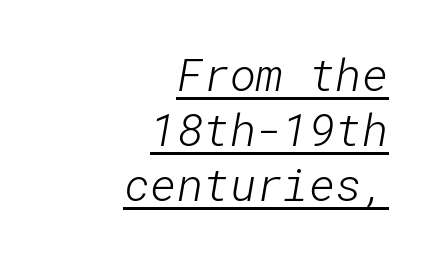
Q: Is the text bold? A: No.
Q: Is the typeface a serif or a sans-serif typeface? A: Sans-serif.
Q: Is the text underlined? A: Yes.
Q: How is the paragraph aligned? A: Right-aligned.
Q: Is the spacing between letters normal or unusually wide? A: Normal.
Q: Width (condensed, normal, or wide)? A: Normal.
Q: Stroke contrast? A: Low.
Q: x-height? A: Medium.
